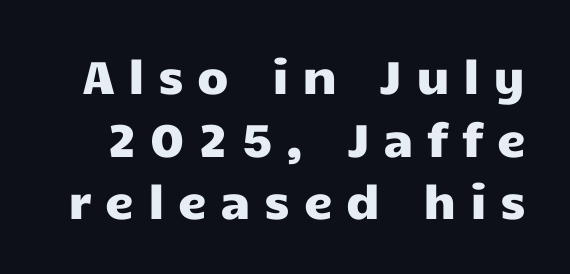
Descenders hang freely into open space. The rendering shows plain stroke endings on the letterforms — a sans-serif design. Tall strokes in this sample are plumb rather than angled. Quick note: interline space is typical. The horizontal fit of the characters is loose and conspicuously gappy. The face used here is proportionally spaced, like ordinary book or web type.
